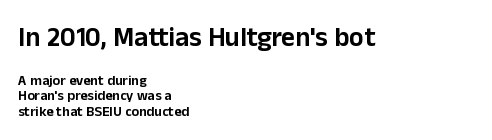
{"italic": "no", "underline": "no", "align": "left", "line_spacing": "tight", "line_spacing_ratio": 1.11, "letter_spacing": "normal", "letter_spacing_em": 0.0, "larger_block": "first", "size_ratio": 1.93, "glyph_px": 27}
